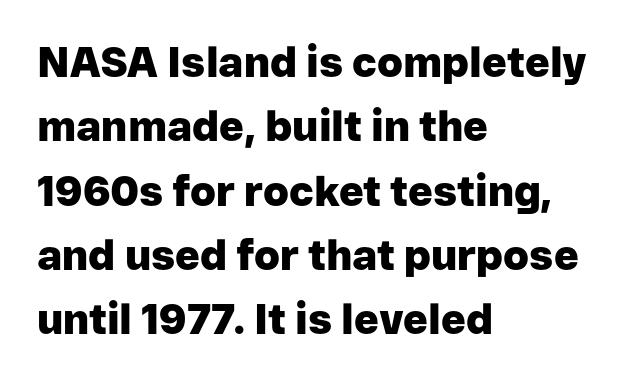
Q: Is the text bold? A: Yes.
Q: Is the text italic (slanted)? A: No, it is upright.
Q: Is the typeface a serif or a sans-serif typeface? A: Sans-serif.
Q: Is the text underlined? A: No.
Q: How is the paragraph aligned? A: Left-aligned.
Q: Is the spacing between letters normal or unusually wide? A: Normal.
Q: Is the spacing between lines tight, normal or loose? A: Normal.
Q: Width (condensed, normal, or wide)? A: Normal.
Q: Stroke contrast? A: Low.
Q: x-height? A: Medium.
Q: Monospaced? A: No.
